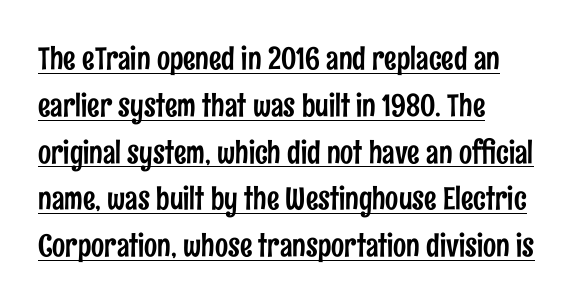
Q: Is the text italic (slanted)? A: No, it is upright.
Q: Is the typeface a serif or a sans-serif typeface? A: Sans-serif.
Q: Is the text underlined? A: Yes.
Q: How is the paragraph aligned? A: Left-aligned.
Q: Is the spacing between letters normal or unusually wide? A: Normal.
Q: Is the spacing between lines tight, normal or loose? A: Normal.
Q: Width (condensed, normal, or wide)? A: Condensed.
Q: Stroke contrast? A: Low.
Q: x-height? A: Medium.
Q: Monospaced? A: No.
